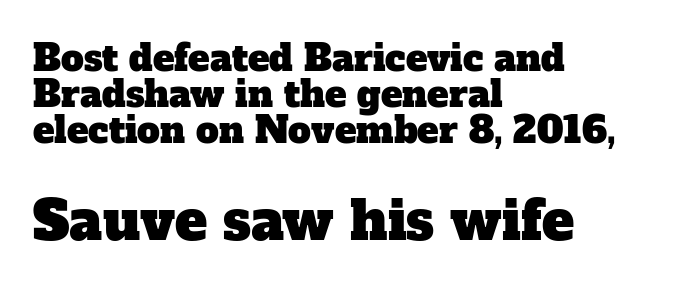
Q: Is the typeface a serif or a sans-serif typeface? A: Serif.
Q: Is the text underlined? A: No.
Q: How is the paragraph aligned? A: Left-aligned.
Q: Is the spacing between letters normal or unusually wide? A: Normal.
Q: Is the spacing between lines tight, normal or loose? A: Tight.
Q: Which block of text is set in a larger size, the first (top) or the second (bottom)? A: The second (bottom) one.
Q: Width (condensed, normal, or wide)? A: Normal.
Q: Stroke contrast? A: Low.
Q: x-height? A: Medium.
Q: Monospaced? A: No.
